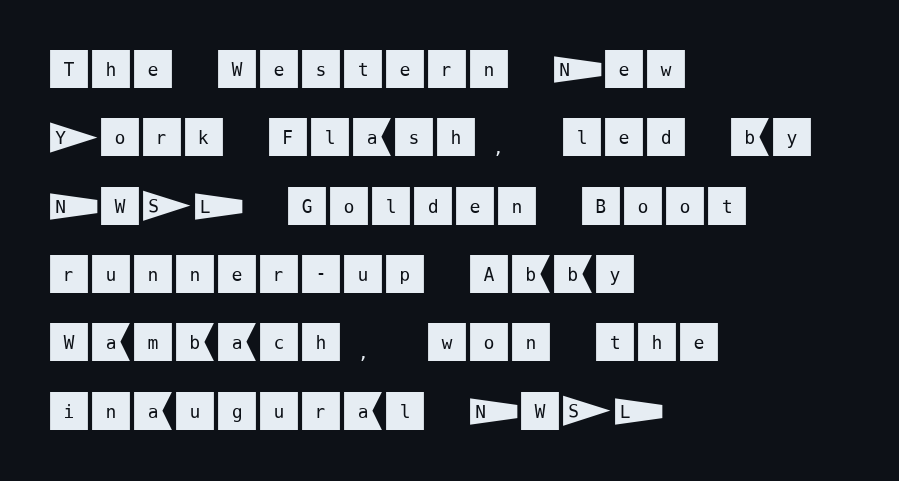
The image shows 43 px sans-serif type, upright; set left-aligned, normal line spacing (1.59x), normal letter spacing, not underlined; medium stroke contrast and a large x-height.
